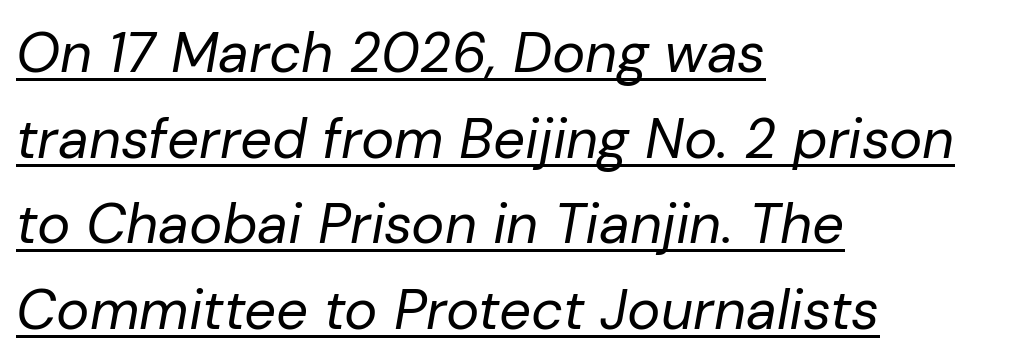
Q: Is the text bold? A: No.
Q: Is the text italic (slanted)? A: Yes, it leans right by about 10 degrees.
Q: Is the text underlined? A: Yes.
Q: How is the paragraph aligned? A: Left-aligned.
Q: Is the spacing between letters normal or unusually wide? A: Normal.
Q: Is the spacing between lines tight, normal or loose? A: Normal.
Q: Width (condensed, normal, or wide)? A: Normal.
Q: Stroke contrast? A: Low.
Q: x-height? A: Medium.
Q: Monospaced? A: No.
